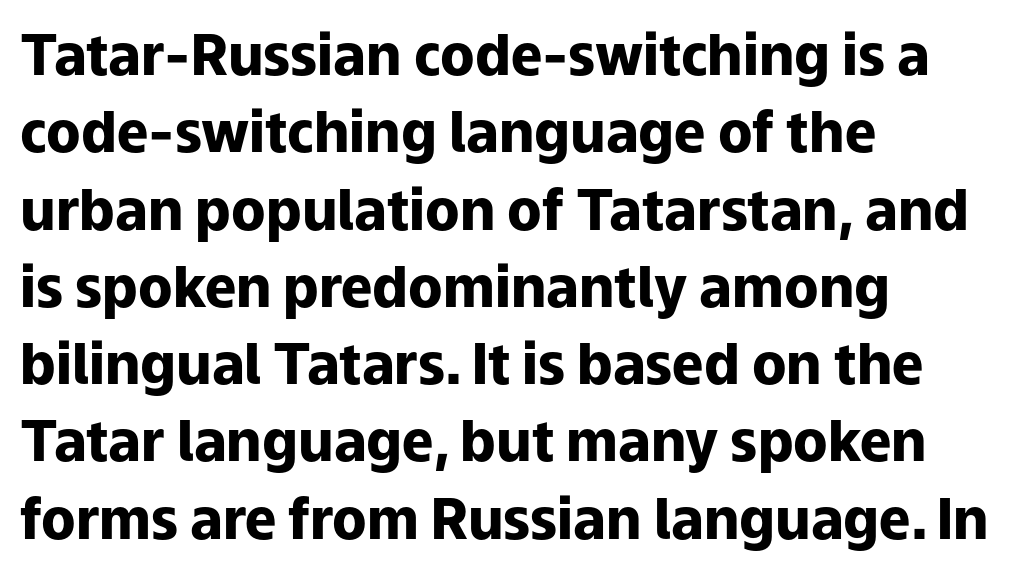
The image shows 56 px heavy sans-serif type, upright; set left-aligned, normal line spacing (1.38x), normal letter spacing, not underlined; low stroke contrast and a medium x-height.
